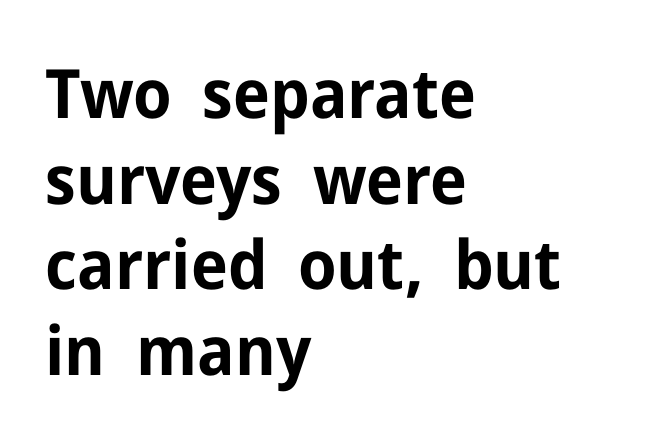
Look at the bottom of the vertical strokes: they stop flat, with no serifs. Typeset ragged right — the left edge is the straight one. Looks like regular typesetting: each glyph gets only the width it needs. Honestly, there is no underline to notice here at all. No extra tracking has been applied to these lines.
